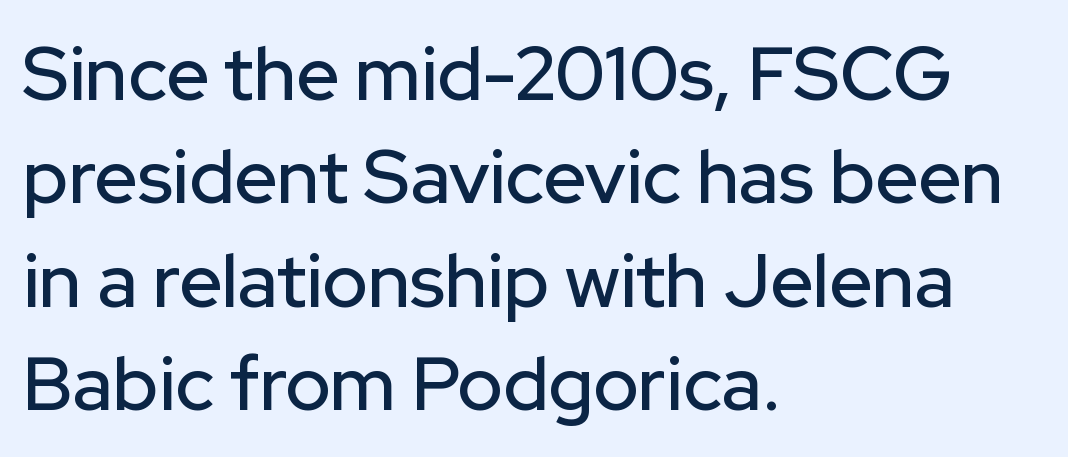
The image shows 75 px sans-serif type, upright; set left-aligned, normal line spacing (1.38x), normal letter spacing, not underlined; low stroke contrast and a medium x-height.
